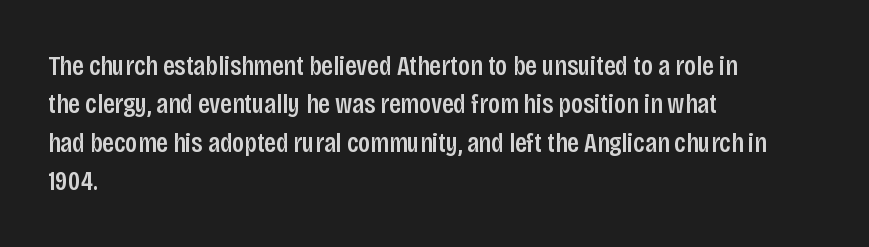
Look at the tracking — it's just the regular setting, nothing added. No feet cap the strokes, marking this as sans-serif type. Any mark beneath the type? The region is blank. Characters remain perfectly vertical along every line. The designer left line spacing at the default.
